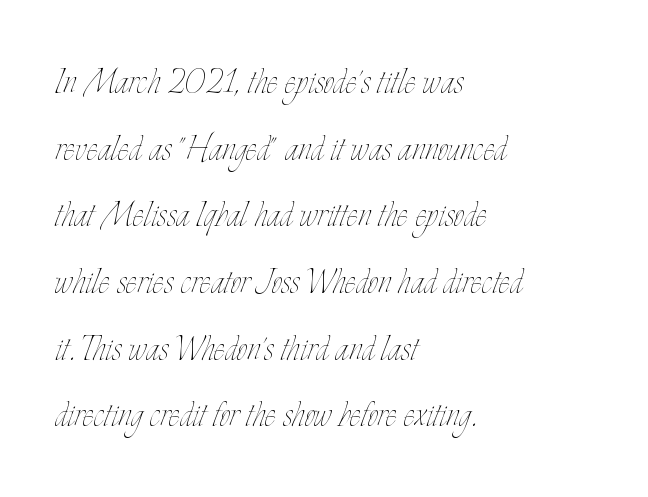
Regular leading. Words float on clear page, feet unadorned. No chunkiness to these letters — they're not bold. The letters advance in unequal steps, a hallmark of proportional type.
